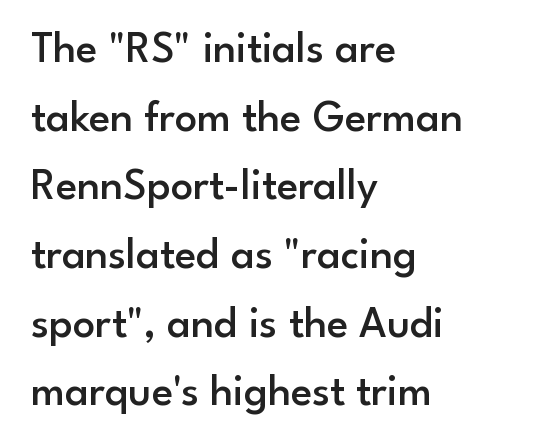
Q: Is the text bold? A: Semi-bold.
Q: Is the text italic (slanted)? A: No, it is upright.
Q: Is the typeface a serif or a sans-serif typeface? A: Sans-serif.
Q: Is the text underlined? A: No.
Q: How is the paragraph aligned? A: Left-aligned.
Q: Is the spacing between letters normal or unusually wide? A: Normal.
Q: Is the spacing between lines tight, normal or loose? A: Normal.
Q: Width (condensed, normal, or wide)? A: Normal.
Q: Stroke contrast? A: Low.
Q: x-height? A: Small.
Q: Monospaced? A: No.
